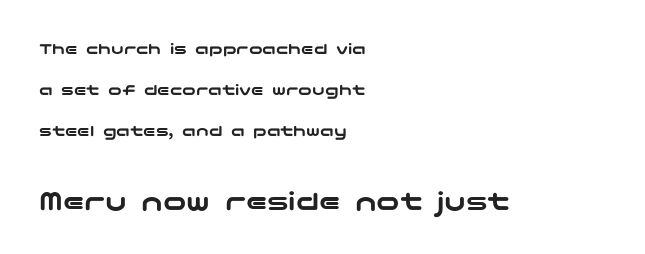
The image shows 29 px wide sans-serif type, upright; set left-aligned, loose line spacing (2.4x), normal letter spacing, not underlined; the second (bottom) block is 1.71x larger; low stroke contrast and a medium x-height.
